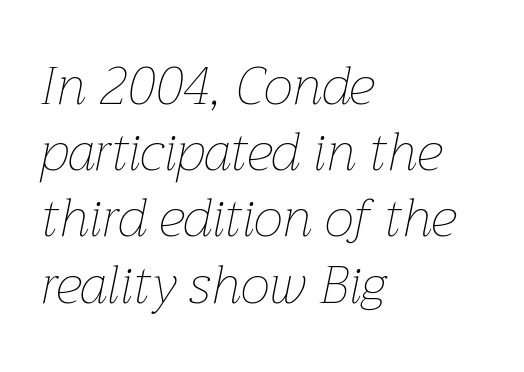
The image shows 53 px thin type, italic (leaning right); set left-aligned, normal line spacing (1.25x), normal letter spacing, not underlined; low stroke contrast and a medium x-height.
